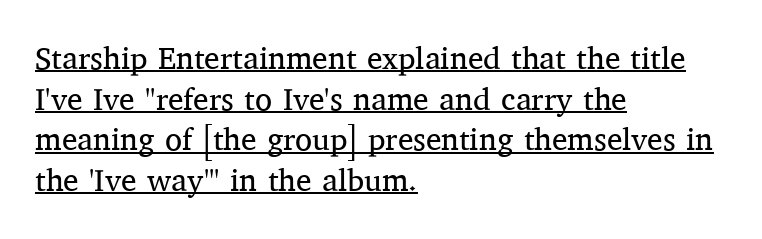
The image shows 31 px regular-weight serif type, upright; set left-aligned, normal line spacing (1.31x), normal letter spacing, underlined; medium stroke contrast and a medium x-height.
